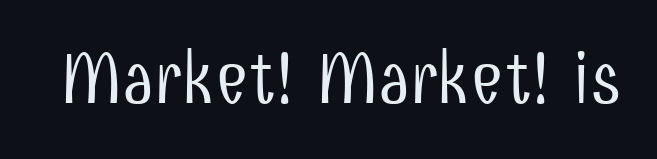
The image shows 73 px light, condensed sans-serif type, upright; set normal letter spacing, not underlined; low stroke contrast and a medium x-height.
